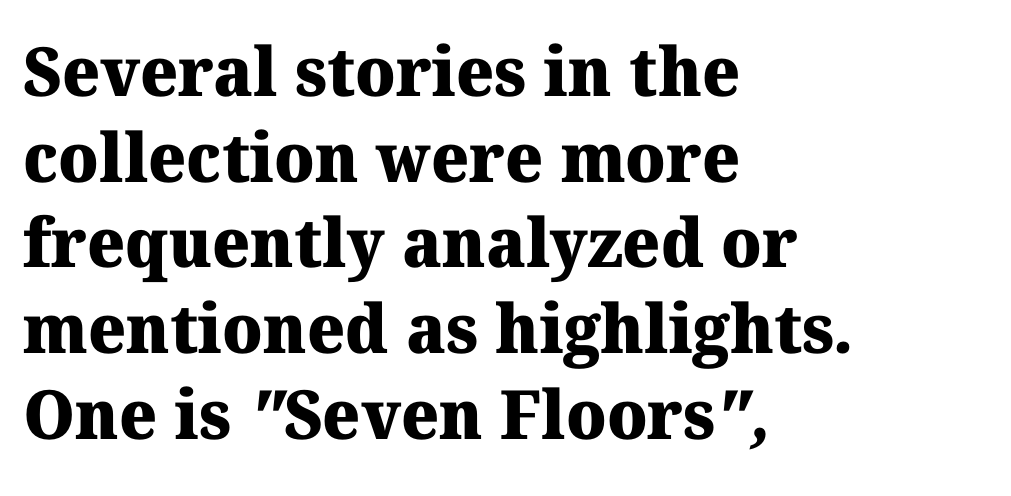
{"serif": "yes", "bold": "yes", "weight": "heavy", "width": "normal", "stroke_contrast": "medium", "x_height": "medium", "monospaced": "no", "underline": "no", "align": "left", "line_spacing": "normal", "line_spacing_ratio": 1.26, "letter_spacing": "normal", "letter_spacing_em": 0.0, "glyph_px": 68}
